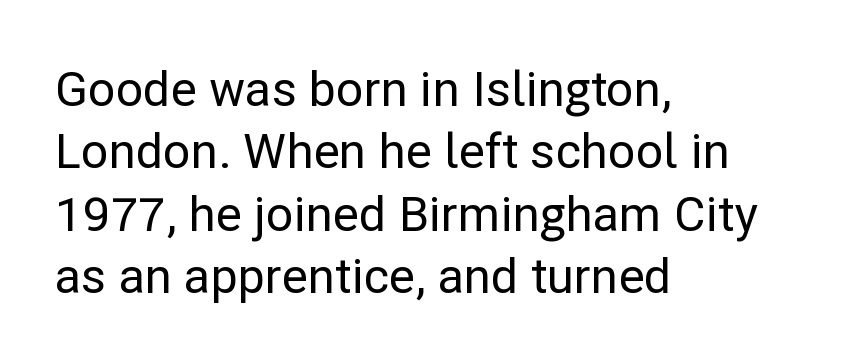
The image shows 48 px sans-serif type, upright; set left-aligned, normal line spacing (1.3x), normal letter spacing, not underlined; low stroke contrast and a medium x-height.
